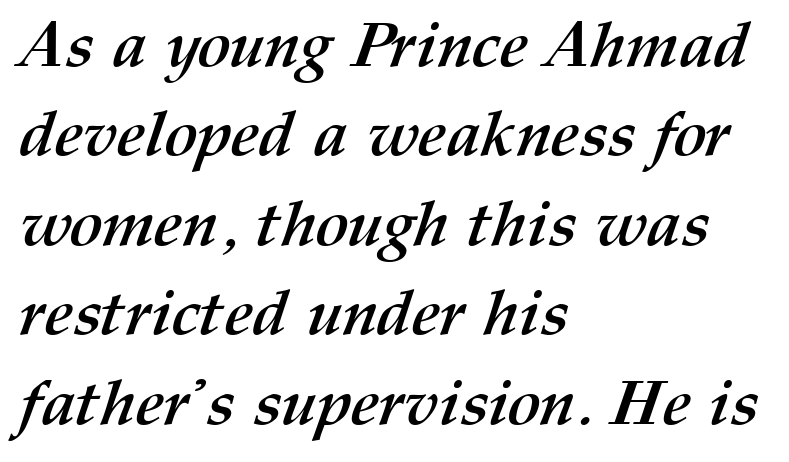
Each letter keeps its own natural width here, so spacing adapts to shape. Does the copy run flush right? No — it runs flush left. The characters look thick and weighty, a clear bold. Decoration check: the copy has no underline. Nothing unusual about the tracking: characters are spaced as the font intends. The space between consecutive lines is moderate.
